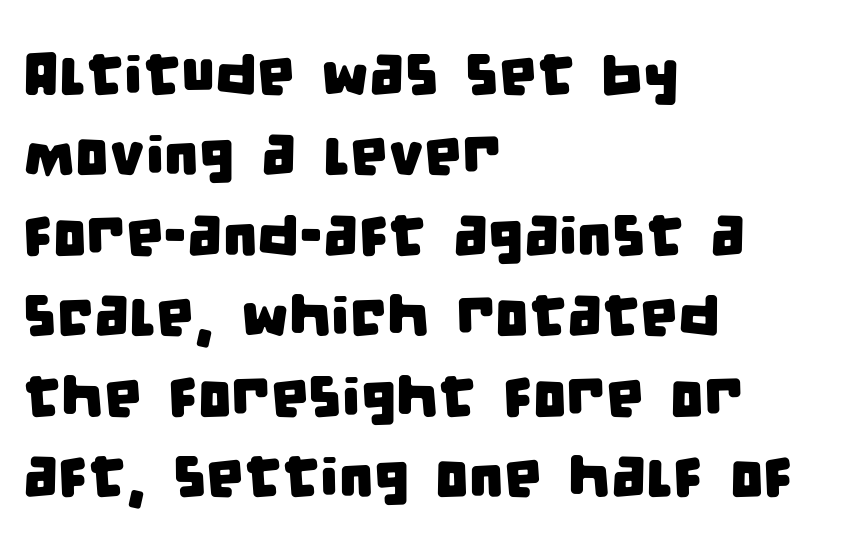
Q: Is the typeface a serif or a sans-serif typeface? A: Sans-serif.
Q: Is the text underlined? A: No.
Q: How is the paragraph aligned? A: Left-aligned.
Q: Is the spacing between letters normal or unusually wide? A: Normal.
Q: Is the spacing between lines tight, normal or loose? A: Normal.
Q: Width (condensed, normal, or wide)? A: Condensed.
Q: Stroke contrast? A: Low.
Q: x-height? A: Large.
Q: Monospaced? A: No.
